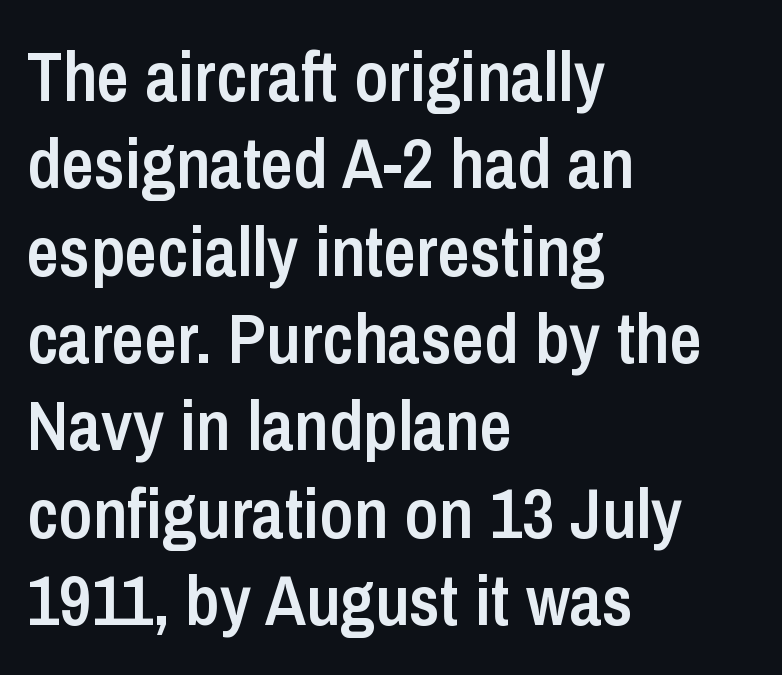
Each line starts at the same left margin while the right side varies. Rendered with straight, roman letterforms. Emphasis by weight is partial: semibold. The horizontal fit of the characters is conventional and even. These lines are rendered in a variable-pitch font. Is this a sans? Yes — the strokes have no serifs.
